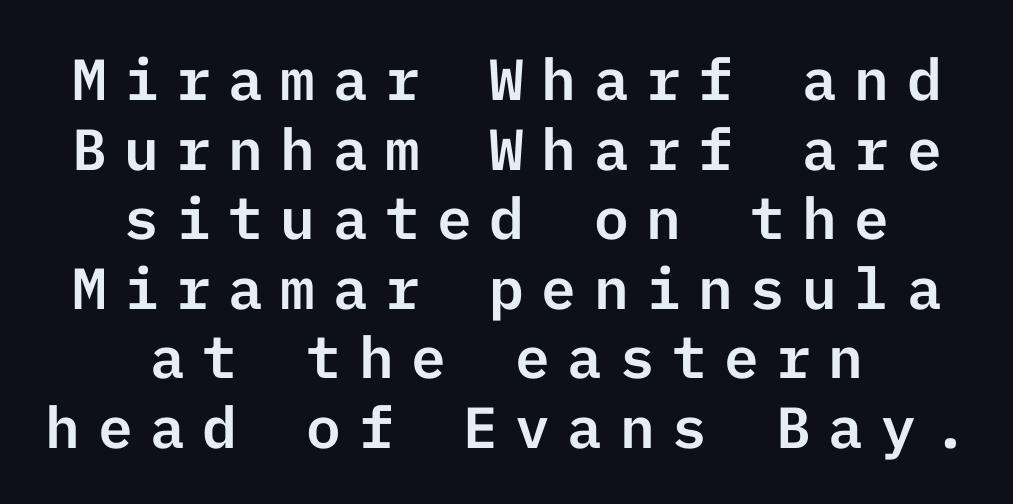
Q: Is the text italic (slanted)? A: No, it is upright.
Q: Is the typeface a serif or a sans-serif typeface? A: Sans-serif.
Q: Is the text underlined? A: No.
Q: How is the paragraph aligned? A: Centered.
Q: Is the spacing between letters normal or unusually wide? A: Unusually wide.
Q: Width (condensed, normal, or wide)? A: Normal.
Q: Stroke contrast? A: Low.
Q: x-height? A: Medium.
